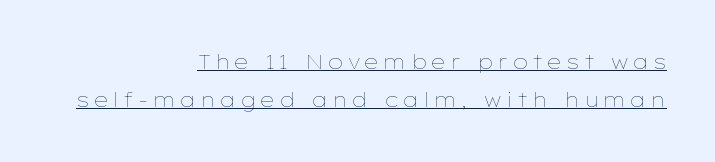
{"italic": "no", "bold": "no", "underline": "yes", "align": "right", "line_spacing": "loose", "line_spacing_ratio": 1.91, "letter_spacing": "wide", "letter_spacing_em": 0.21, "glyph_px": 20}
